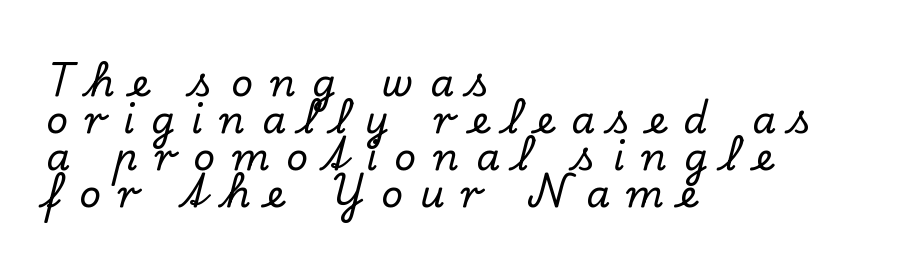
The image shows 38 px serif type; set left-aligned, tight line spacing (0.97x), unusually wide letter spacing (+0.44 em), not underlined; low stroke contrast and a small x-height.
